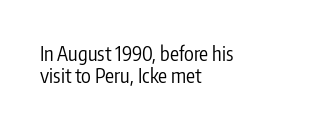
The image shows 20 px text type, upright; set left-aligned, tight line spacing (1.08x), normal letter spacing, not underlined.
